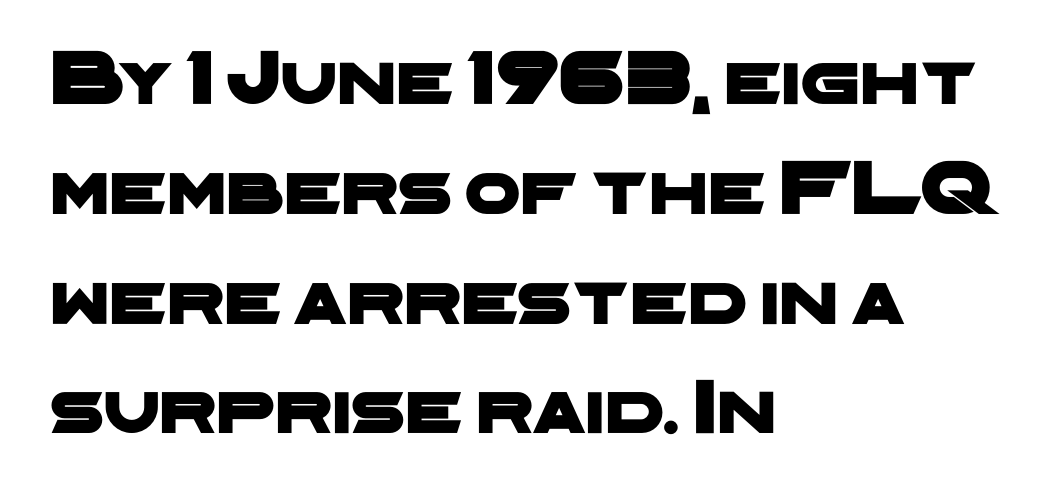
The image shows 79 px wide sans-serif type; set left-aligned, normal line spacing (1.39x), normal letter spacing, not underlined; low stroke contrast and a medium x-height.
